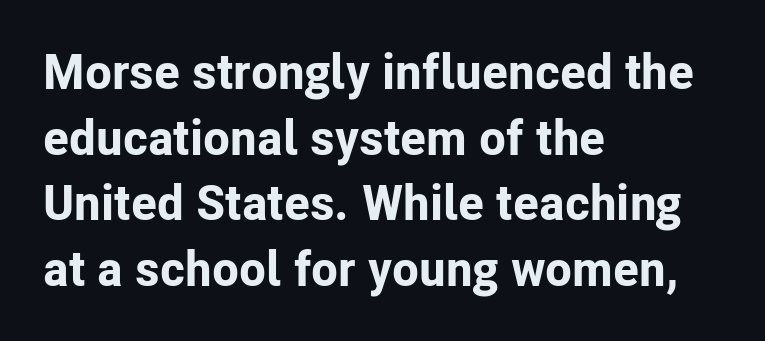
{"serif": "no", "italic": "no", "bold": "yes", "weight": "bold", "width": "normal", "stroke_contrast": "low", "x_height": "medium", "monospaced": "no", "underline": "no", "align": "left", "line_spacing": "normal", "line_spacing_ratio": 1.34, "letter_spacing": "normal", "letter_spacing_em": 0.0, "glyph_px": 49}
